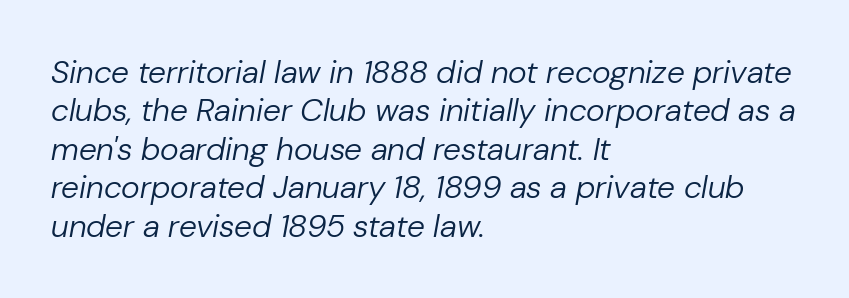
{"italic": "yes", "lean": "right", "slant_degrees": 10, "bold": "no", "weight": "regular", "width": "normal", "stroke_contrast": "low", "x_height": "medium", "monospaced": "no", "underline": "no", "align": "left", "line_spacing_ratio": 1.2, "letter_spacing": "normal", "letter_spacing_em": 0.0, "glyph_px": 32}
